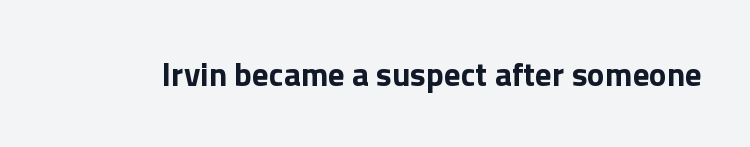
{"serif": "no", "italic": "no", "bold": "yes", "weight": "bold", "width": "normal", "x_height": "medium", "monospaced": "no", "underline": "no", "letter_spacing": "normal", "letter_spacing_em": 0.0, "glyph_px": 33}
